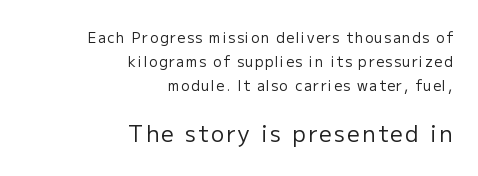
{"italic": "no", "bold": "no", "underline": "no", "align": "right", "line_spacing_ratio": 1.73, "larger_block": "second", "size_ratio": 1.57, "glyph_px": 22}
